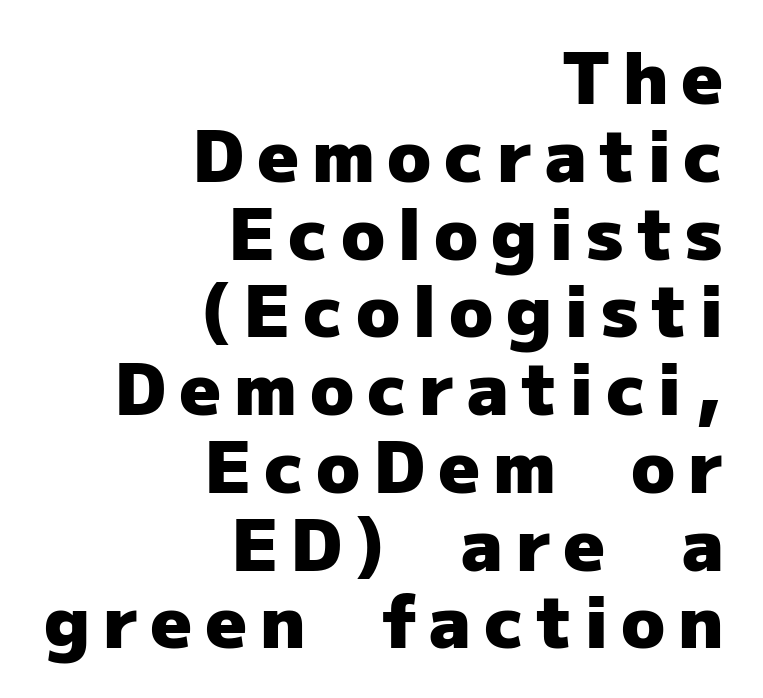
The space beneath each line is pristine and unruled. In terms of letterform style, serifs are entirely absent. You could barely slide anything between these rows. Strokes here are thick enough to call this a true bold. Tall strokes in this sample are plumb rather than angled. Right-aligned paragraph, ragged on the left.
